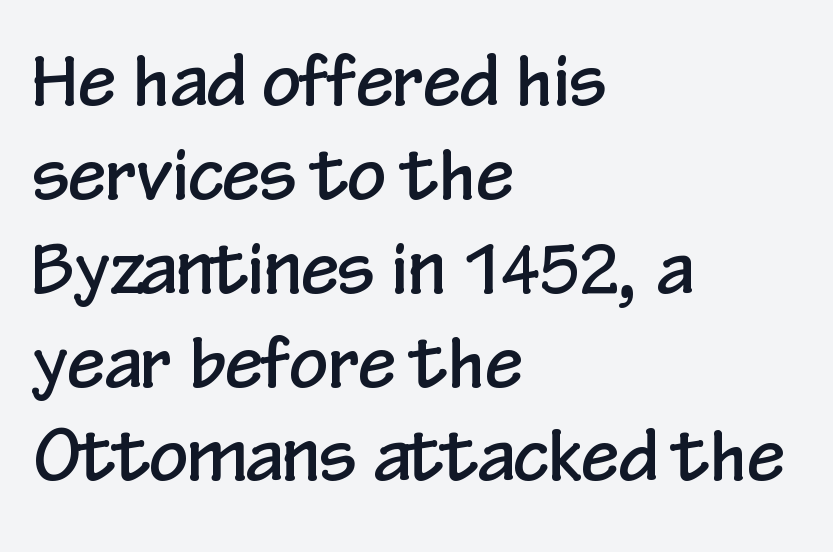
{"serif": "no", "italic": "no", "width": "condensed", "stroke_contrast": "low", "x_height": "medium", "monospaced": "no", "underline": "no", "align": "left", "line_spacing": "normal", "line_spacing_ratio": 1.38, "letter_spacing": "normal", "letter_spacing_em": 0.0, "glyph_px": 68}
